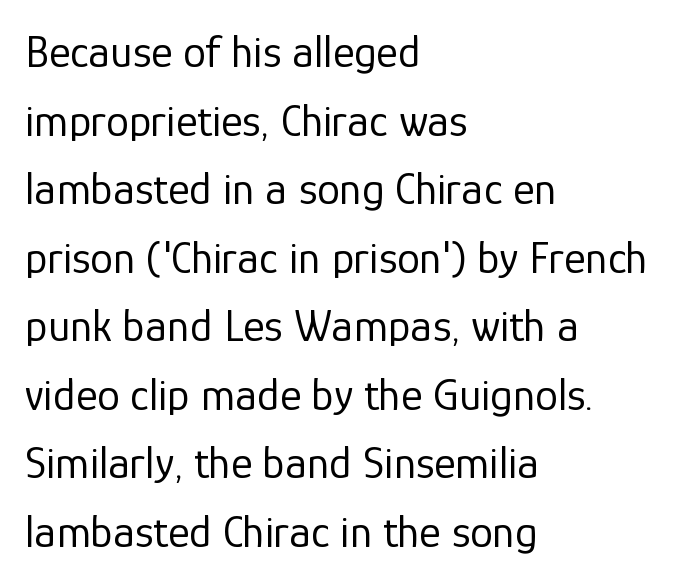
These lines keep a tight, regular rhythm from letter to letter. No word sits above an underline. The font sits on the lighter half of the weight spectrum, regular included. The rows are spaced the way most documents space them. The paragraph shown leans on its left margin.
